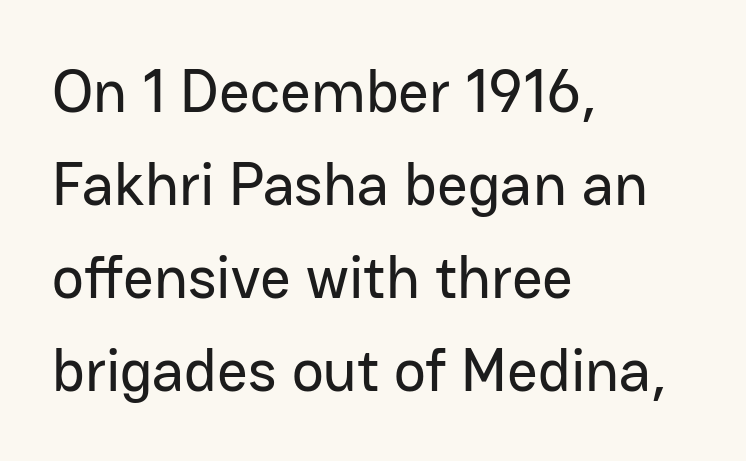
The image shows 60 px sans-serif type, upright; set left-aligned, normal line spacing (1.55x), normal letter spacing, not underlined; low stroke contrast and a medium x-height.
